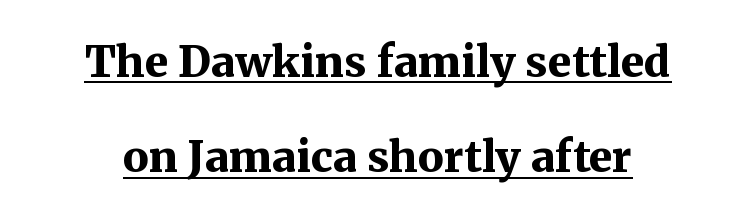
Q: Is the text bold? A: Yes.
Q: Is the text italic (slanted)? A: No, it is upright.
Q: Is the typeface a serif or a sans-serif typeface? A: Serif.
Q: Is the text underlined? A: Yes.
Q: Is the spacing between letters normal or unusually wide? A: Normal.
Q: Is the spacing between lines tight, normal or loose? A: Loose.
Q: Width (condensed, normal, or wide)? A: Normal.
Q: Stroke contrast? A: Medium.
Q: x-height? A: Medium.
Q: Monospaced? A: No.
